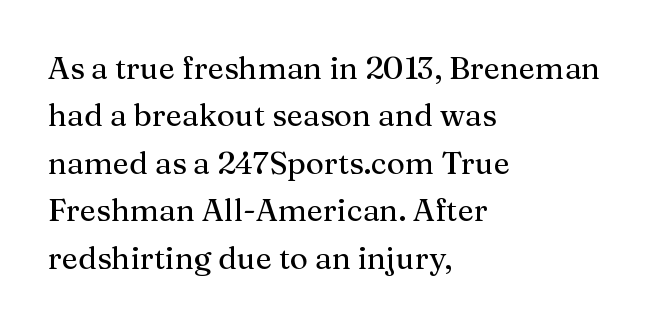
{"serif": "yes", "italic": "no", "width": "normal", "stroke_contrast": "medium", "x_height": "medium", "monospaced": "no", "underline": "no", "align": "left", "line_spacing": "normal", "line_spacing_ratio": 1.53, "letter_spacing": "normal", "letter_spacing_em": 0.0, "glyph_px": 31}
